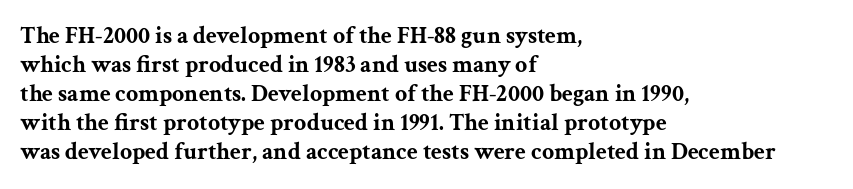
Bold? Absolutely — the strokes are thick and heavy. These lines are set flush left with a ragged right edge. Each row of text sits above clean, open space. There is no visible air inserted between adjacent glyphs. The type sits square on the baseline with zero lean.
